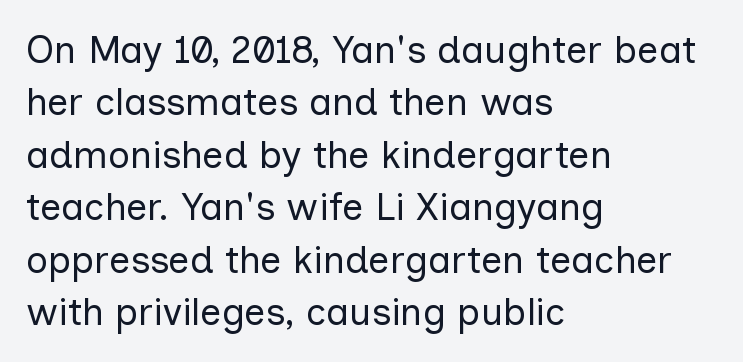
Q: Is the text bold? A: No.
Q: Is the text italic (slanted)? A: No, it is upright.
Q: Is the typeface a serif or a sans-serif typeface? A: Sans-serif.
Q: Is the text underlined? A: No.
Q: How is the paragraph aligned? A: Left-aligned.
Q: Is the spacing between letters normal or unusually wide? A: Normal.
Q: Is the spacing between lines tight, normal or loose? A: Normal.
Q: Width (condensed, normal, or wide)? A: Normal.
Q: Stroke contrast? A: Low.
Q: x-height? A: Medium.
Q: Monospaced? A: No.
